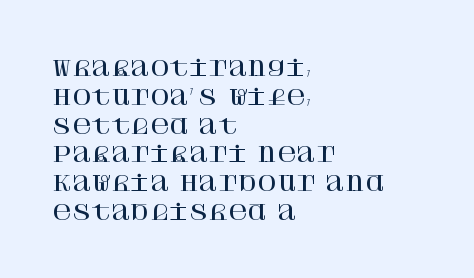
The compositor pushed each line to the left boundary. The strip under each line holds only bare page. When letters stand straight like this, we call the style roman or upright. Letter spacing: default. In terms of leading, this rendering sits right in the middle.
